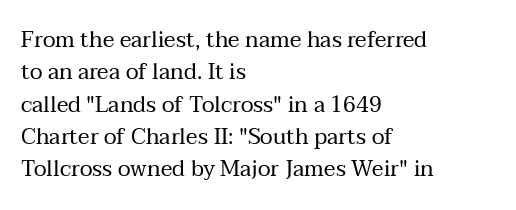
Q: Is the text bold? A: No.
Q: Is the text italic (slanted)? A: No, it is upright.
Q: Is the text underlined? A: No.
Q: How is the paragraph aligned? A: Left-aligned.
Q: Is the spacing between letters normal or unusually wide? A: Normal.
Q: Is the spacing between lines tight, normal or loose? A: Normal.
